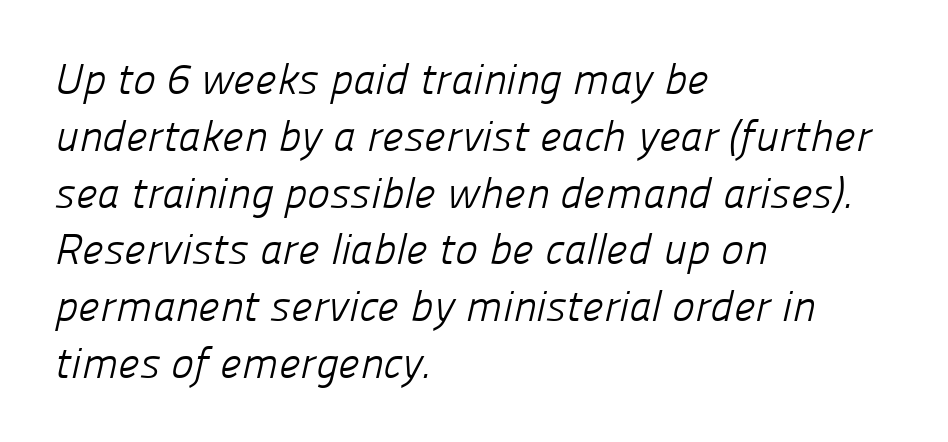
Q: Is the text bold? A: No.
Q: Is the typeface a serif or a sans-serif typeface? A: Sans-serif.
Q: Is the text underlined? A: No.
Q: How is the paragraph aligned? A: Left-aligned.
Q: Is the spacing between letters normal or unusually wide? A: Normal.
Q: Is the spacing between lines tight, normal or loose? A: Normal.
Q: Width (condensed, normal, or wide)? A: Normal.
Q: Stroke contrast? A: Low.
Q: x-height? A: Medium.
Q: Monospaced? A: No.
